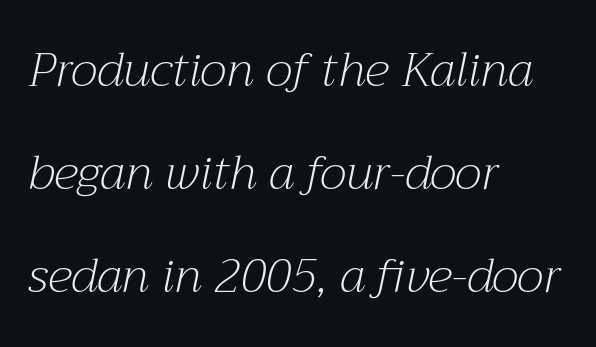
No extra ink here — the face is not bold. Letterform terminals end in serifs throughout the passage. Observe the lean: these are italic letterforms. The glyphs are unaccompanied by any horizontal stroke below them. The lines are quadded left. Character widths vary here, with narrow letters taking less room than wide ones.
